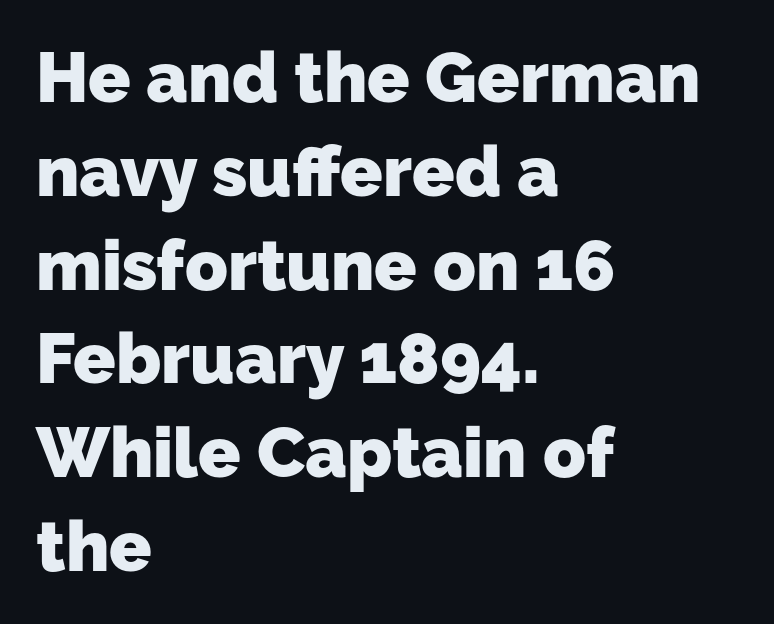
Q: Is the text bold? A: Yes.
Q: Is the typeface a serif or a sans-serif typeface? A: Sans-serif.
Q: Is the text underlined? A: No.
Q: How is the paragraph aligned? A: Left-aligned.
Q: Is the spacing between letters normal or unusually wide? A: Normal.
Q: Is the spacing between lines tight, normal or loose? A: Normal.
Q: Width (condensed, normal, or wide)? A: Normal.
Q: Stroke contrast? A: Low.
Q: x-height? A: Medium.
Q: Monospaced? A: No.
